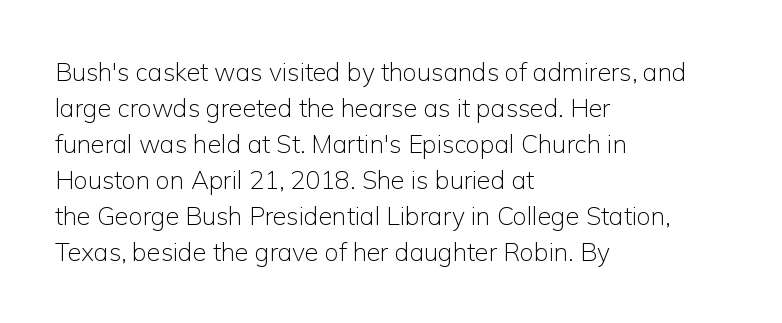
The rendering anchors every line to the left-hand side. Words appear dense and cohesive because spacing is normal. Does the leading feel generous? No, just average. A quiet, ordinary-to-light weight characterises the typeface.
